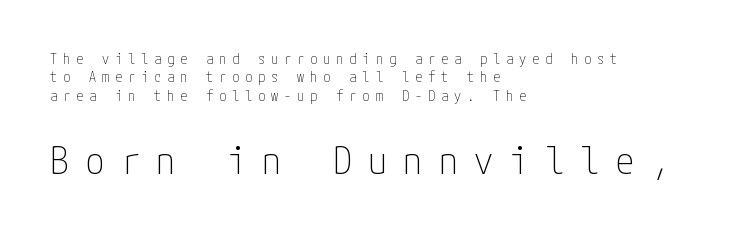
{"serif": "no", "italic": "no", "bold": "no", "weight": "thin", "width": "condensed", "stroke_contrast": "low", "x_height": "medium", "underline": "no", "align": "left", "line_spacing": "normal", "line_spacing_ratio": 1.32, "letter_spacing": "wide", "letter_spacing_em": 0.43, "larger_block": "second", "size_ratio": 2.71, "glyph_px": 38}
